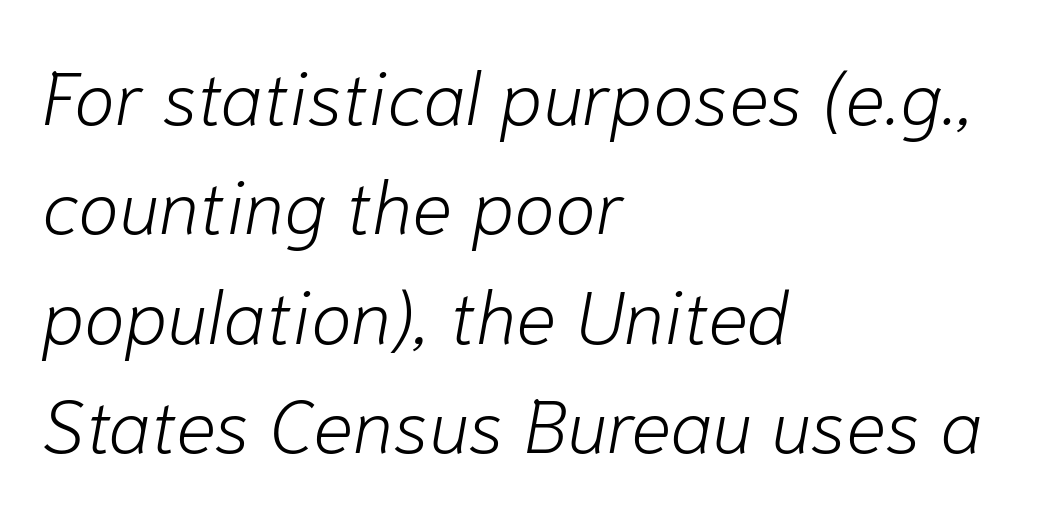
The image shows 75 px light type, italic (leaning right); set left-aligned, normal line spacing (1.46x), normal letter spacing, not underlined; low stroke contrast and a medium x-height.
